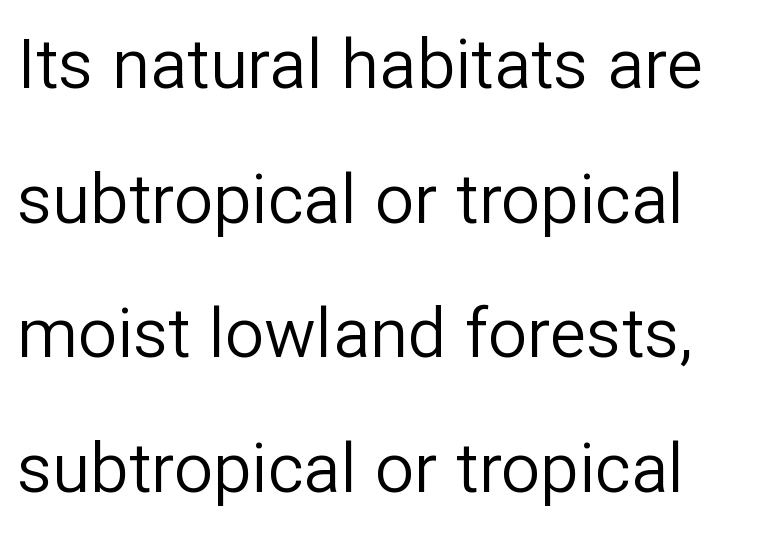
Q: Is the text bold? A: No.
Q: Is the text italic (slanted)? A: No, it is upright.
Q: Is the typeface a serif or a sans-serif typeface? A: Sans-serif.
Q: Is the text underlined? A: No.
Q: How is the paragraph aligned? A: Left-aligned.
Q: Is the spacing between letters normal or unusually wide? A: Normal.
Q: Is the spacing between lines tight, normal or loose? A: Loose.
Q: Width (condensed, normal, or wide)? A: Normal.
Q: Stroke contrast? A: Low.
Q: x-height? A: Medium.
Q: Monospaced? A: No.
